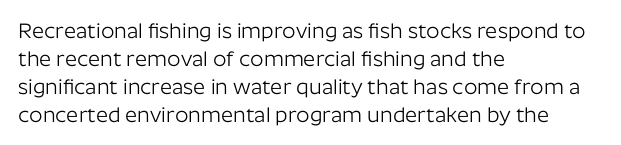
Q: Is the text bold? A: No.
Q: Is the text italic (slanted)? A: No, it is upright.
Q: Is the text underlined? A: No.
Q: How is the paragraph aligned? A: Left-aligned.
Q: Is the spacing between letters normal or unusually wide? A: Normal.
Q: Is the spacing between lines tight, normal or loose? A: Normal.
